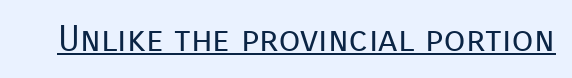
Q: Is the text bold? A: No.
Q: Is the text italic (slanted)? A: No, it is upright.
Q: Is the typeface a serif or a sans-serif typeface? A: Sans-serif.
Q: Is the text underlined? A: Yes.
Q: Is the spacing between letters normal or unusually wide? A: Normal.
Q: Width (condensed, normal, or wide)? A: Normal.
Q: Stroke contrast? A: Low.
Q: x-height? A: Medium.
Q: Monospaced? A: No.
